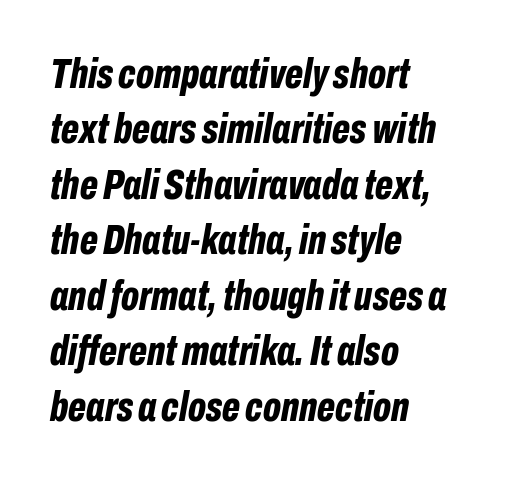
The image shows 43 px bold, condensed type, italic (leaning right); set left-aligned, normal line spacing (1.29x), normal letter spacing, not underlined; low stroke contrast and a medium x-height.
